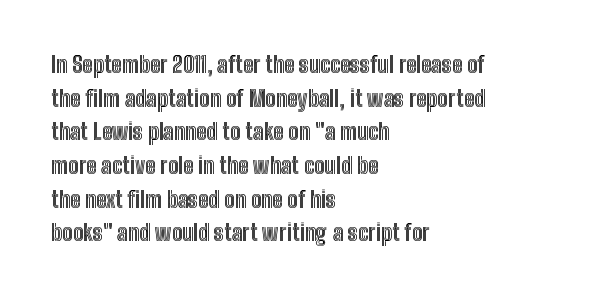
One glance says typical: line gaps are just what's usual. The letters stand upright; this is a roman face. The gap between lines stays unmarked. These lines keep a tight, regular rhythm from letter to letter. Casual observation: everything's shoved over to the left.
